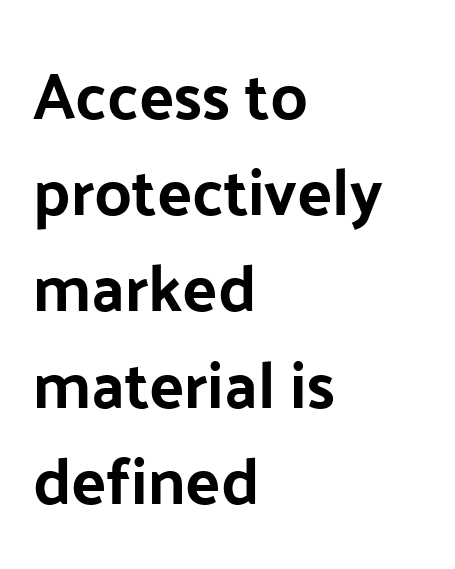
{"serif": "no", "italic": "no", "width": "normal", "stroke_contrast": "low", "x_height": "medium", "monospaced": "no", "underline": "no", "align": "left", "line_spacing": "normal", "line_spacing_ratio": 1.48, "letter_spacing": "normal", "letter_spacing_em": 0.0, "glyph_px": 65}
